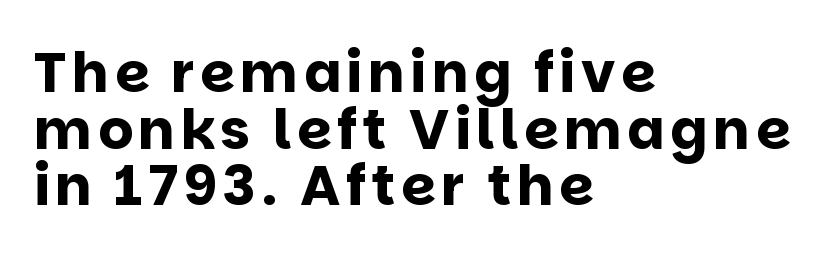
The image shows 55 px bold sans-serif type, upright; set left-aligned, tight line spacing (1.03x), not underlined; low stroke contrast and a large x-height.
